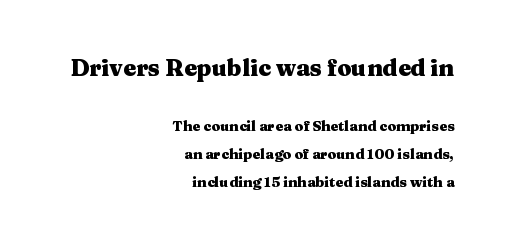
{"italic": "no", "bold": "yes", "underline": "no", "align": "right", "line_spacing": "loose", "line_spacing_ratio": 1.99, "letter_spacing": "normal", "letter_spacing_em": 0.0, "larger_block": "first", "size_ratio": 1.64, "glyph_px": 23}
